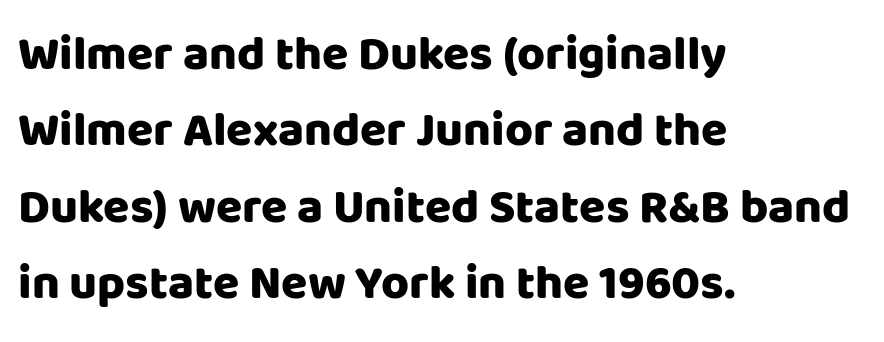
{"serif": "no", "italic": "no", "bold": "yes", "weight": "heavy", "width": "normal", "stroke_contrast": "low", "x_height": "large", "monospaced": "no", "underline": "no", "align": "left", "line_spacing": "normal", "line_spacing_ratio": 1.59, "letter_spacing": "normal", "letter_spacing_em": 0.0, "glyph_px": 48}
